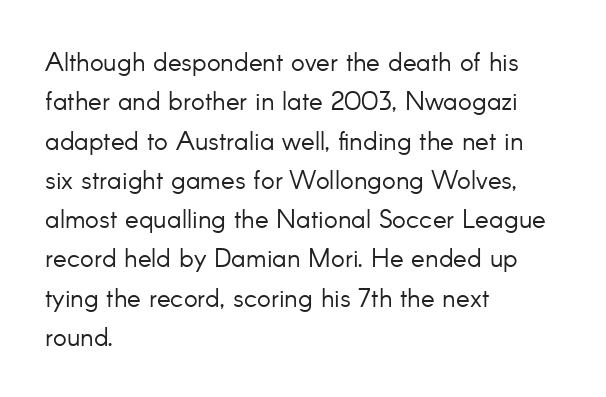
A typesetter would mark this as roman, not italic. Does the leading feel generous? No, just average. The typesetter chose a ragged-right arrangement here. The gaps between neighbouring characters are ordinary and unremarkable. Is this a heavy cut? Hardly; it is regular or lighter. The space directly below the letters is spotless.
